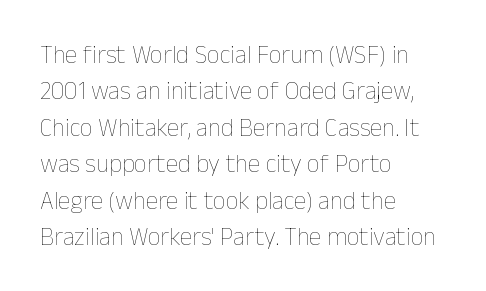
{"italic": "no", "bold": "no", "underline": "no", "align": "left", "line_spacing": "normal", "line_spacing_ratio": 1.46, "letter_spacing": "normal", "letter_spacing_em": 0.0, "glyph_px": 25}
